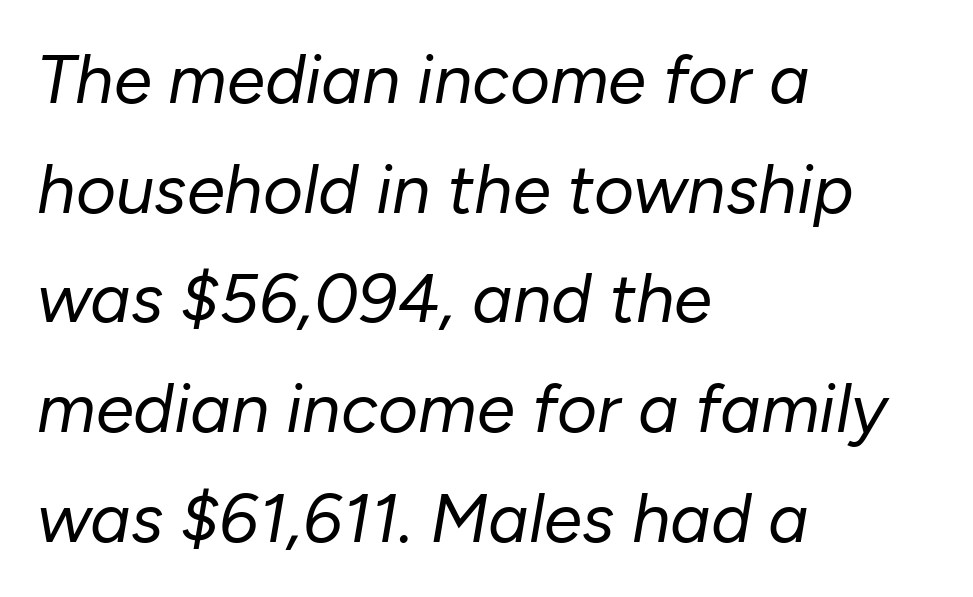
Underlining? Definitely not there. Compared with a centered layout, this one pins lines to the left instead. Weight: in the light-to-regular range. Slant detected: the letters are inclined. You could not count columns in this text — the font is proportionally spaced.
